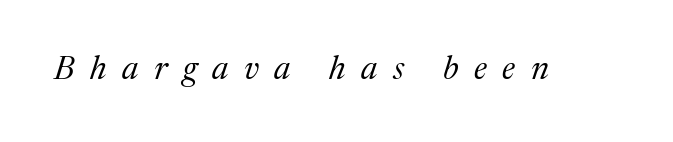
Yep, that's italic — everything's leaning. Letterform terminals end in serifs throughout the passage. The strokes are not fattened; the text isn't bold. The letters advance in unequal steps, a hallmark of proportional type. Underlining? Definitely not there. Students, note that the glyphs here are deliberately spaced far apart.
